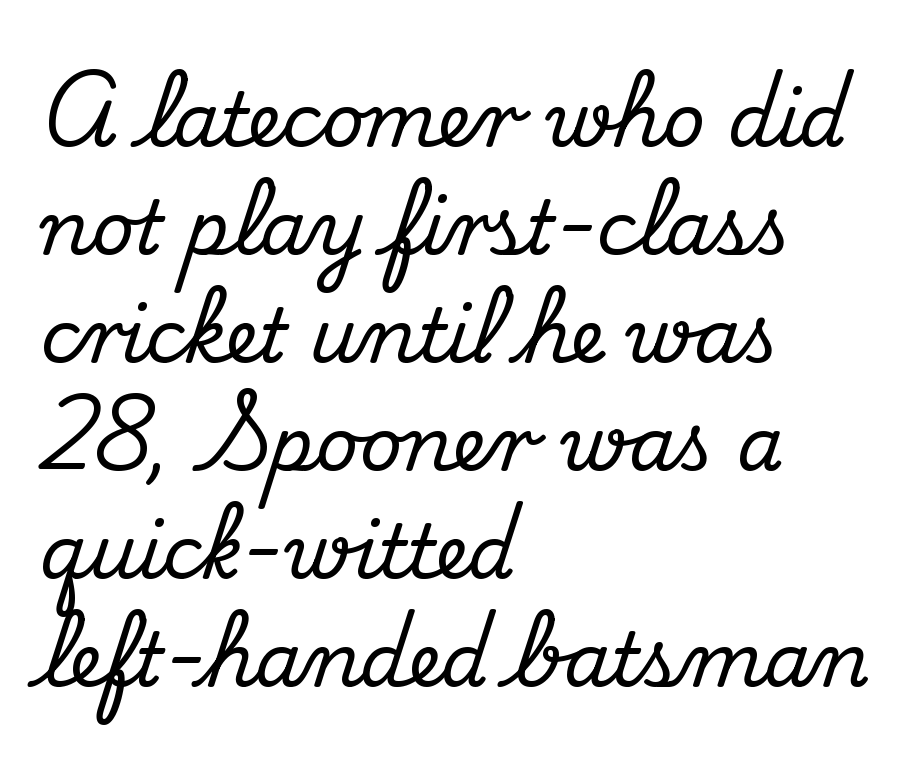
Q: Is the text italic (slanted)? A: Yes.
Q: Is the typeface a serif or a sans-serif typeface? A: Serif.
Q: Is the text underlined? A: No.
Q: How is the paragraph aligned? A: Left-aligned.
Q: Is the spacing between letters normal or unusually wide? A: Normal.
Q: Is the spacing between lines tight, normal or loose? A: Normal.
Q: Width (condensed, normal, or wide)? A: Normal.
Q: Stroke contrast? A: Medium.
Q: x-height? A: Small.
Q: Monospaced? A: No.
